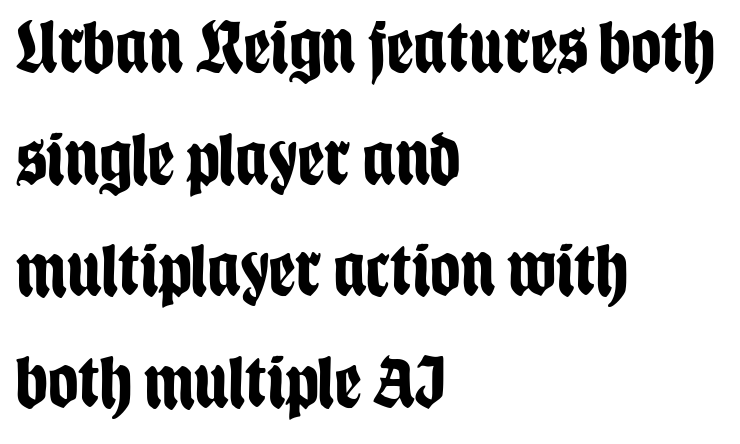
Underline: absent. These lines sit exactly where default settings would place them. Spacing between characters is what you'd get straight out of the box. Compared with an ordinary text face, these strokes are far heavier — a full bold.
